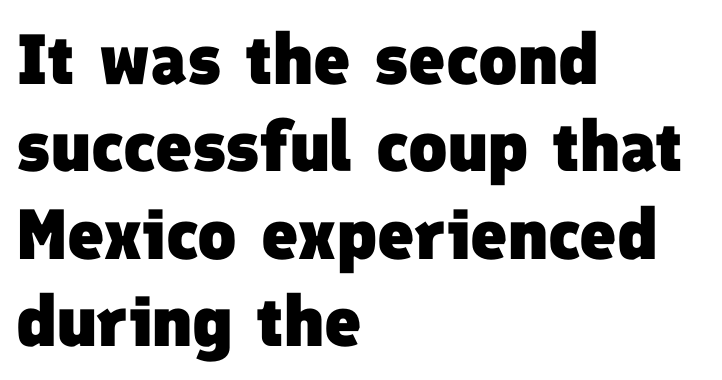
{"serif": "no", "bold": "yes", "weight": "heavy", "width": "normal", "stroke_contrast": "low", "x_height": "medium", "monospaced": "no", "underline": "no", "align": "left", "line_spacing_ratio": 1.23, "letter_spacing": "normal", "letter_spacing_em": 0.0, "glyph_px": 71}
